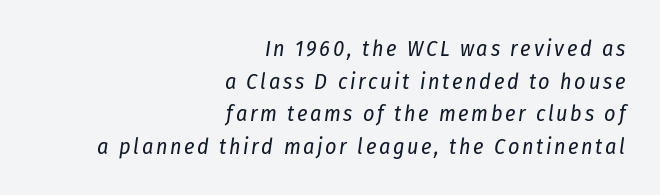
The image shows 22 px text type, italic (leaning right); set right-aligned, normal line spacing (1.48x), not underlined.
